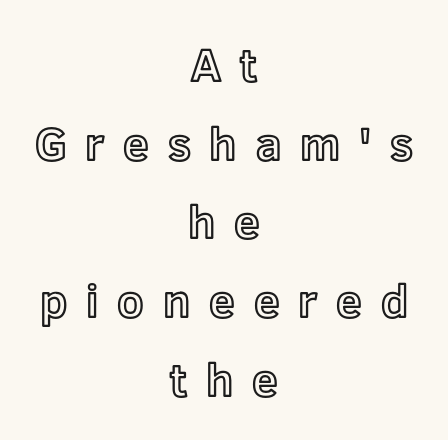
The image shows 46 px text type, upright; set centered, line spacing 1.71x, unusually wide letter spacing (+0.41 em), not underlined; a medium x-height.
